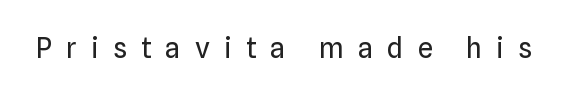
{"serif": "no", "italic": "no", "bold": "no", "weight": "regular", "width": "normal", "stroke_contrast": "low", "x_height": "medium", "monospaced": "no", "underline": "no", "letter_spacing": "wide", "letter_spacing_em": 0.5, "glyph_px": 28}
